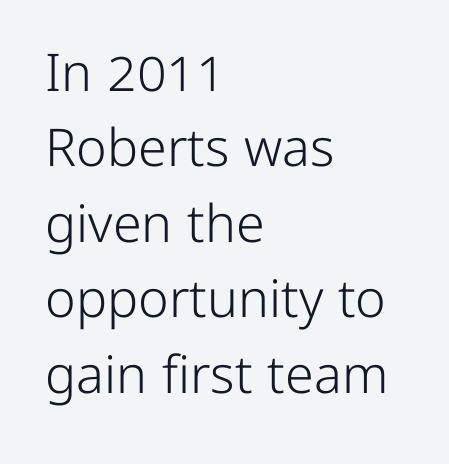
The image shows 52 px light sans-serif type, upright; set left-aligned, normal line spacing (1.45x), normal letter spacing, not underlined; low stroke contrast and a medium x-height.
